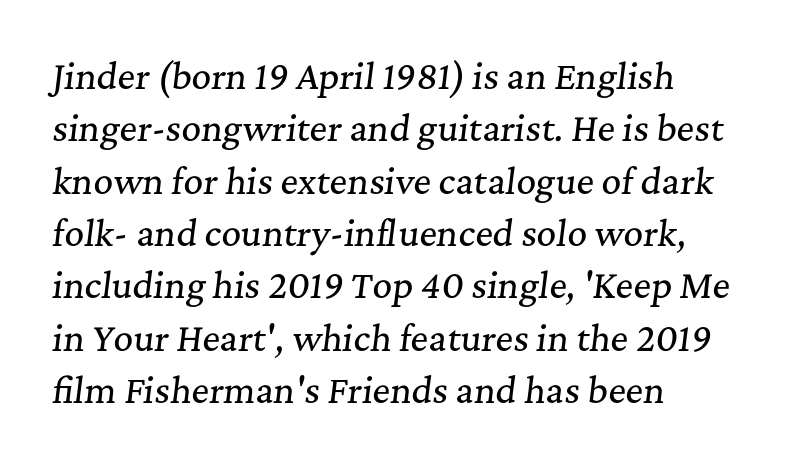
Inter-character spacing is left at the font's built-in metrics. The block of text has a typical density, with ordinary space between rows. The strip under each line holds only bare page. The designer went with a serif here, giving each stem small feet. Is the type slanted? Yes — the strokes lean at a clear angle. This sample is left-justified, so line endings fall wherever the words run out.
